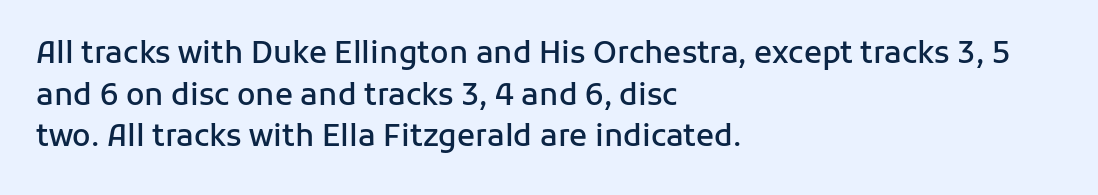
Q: Is the text bold? A: Semi-bold.
Q: Is the text italic (slanted)? A: No, it is upright.
Q: Is the typeface a serif or a sans-serif typeface? A: Sans-serif.
Q: Is the text underlined? A: No.
Q: How is the paragraph aligned? A: Left-aligned.
Q: Is the spacing between letters normal or unusually wide? A: Normal.
Q: Is the spacing between lines tight, normal or loose? A: Normal.
Q: Width (condensed, normal, or wide)? A: Normal.
Q: Stroke contrast? A: Low.
Q: x-height? A: Medium.
Q: Monospaced? A: No.
